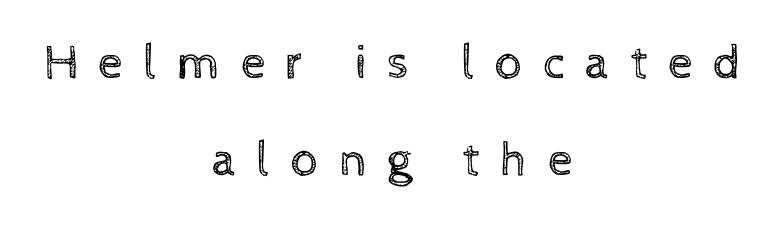
Students, note that the glyphs here are deliberately spaced far apart. A quiet, ordinary-to-light weight characterises the typeface. The passage shown is typed in a proportional face where columns would drift. Designer's note — italics off, roman on. The passage shown is not underscored anywhere.
